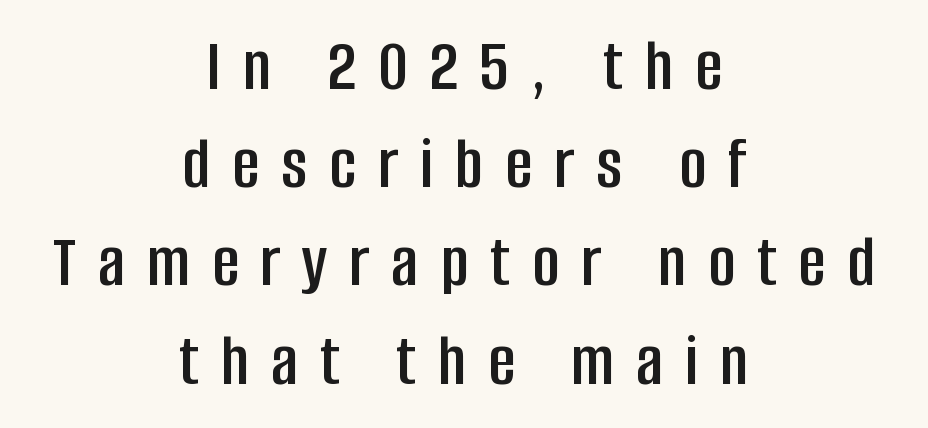
In terms of leading, this rendering sits right in the middle. Horizontally, the lines are justified to the midpoint only. The string is rendered with underlining switched off. This sample uses an upright cut, with every glyph sitting square on the baseline. The rendering inserts visible extra space after every character. Spacing verdict: proportional, widths tailored to each character.
